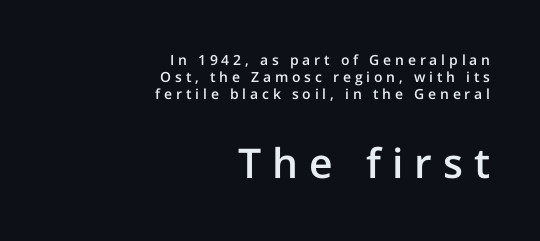
Stroke terminals: plain, sans-serif. These lines were composed using upright roman letters. All the whitespace from short lines collects on the left. This rendering widens character spacing well past its baseline value.
